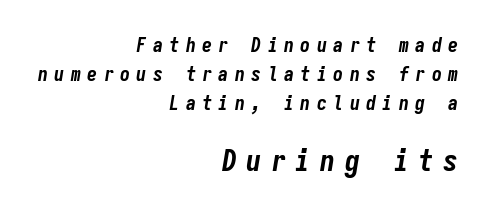
The image shows 30 px bold, condensed type, italic (leaning right), monospaced; set right-aligned, normal line spacing (1.44x), unusually wide letter spacing (+0.32 em), not underlined; the second (bottom) block is 1.5x larger; low stroke contrast and a medium x-height.
